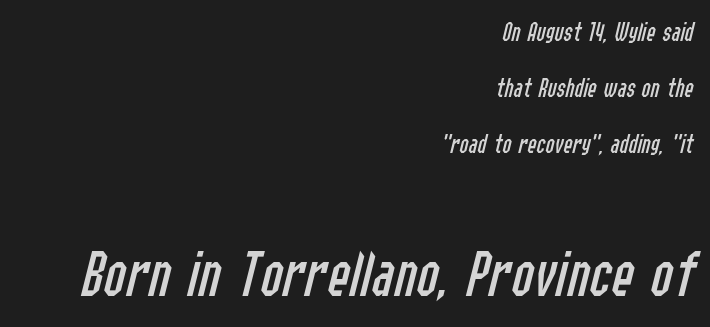
The image shows 67 px regular-weight, condensed type, italic (leaning right); set right-aligned, loose line spacing (2.08x), normal letter spacing, not underlined; the second (bottom) block is 2.48x larger; low stroke contrast and a medium x-height.
